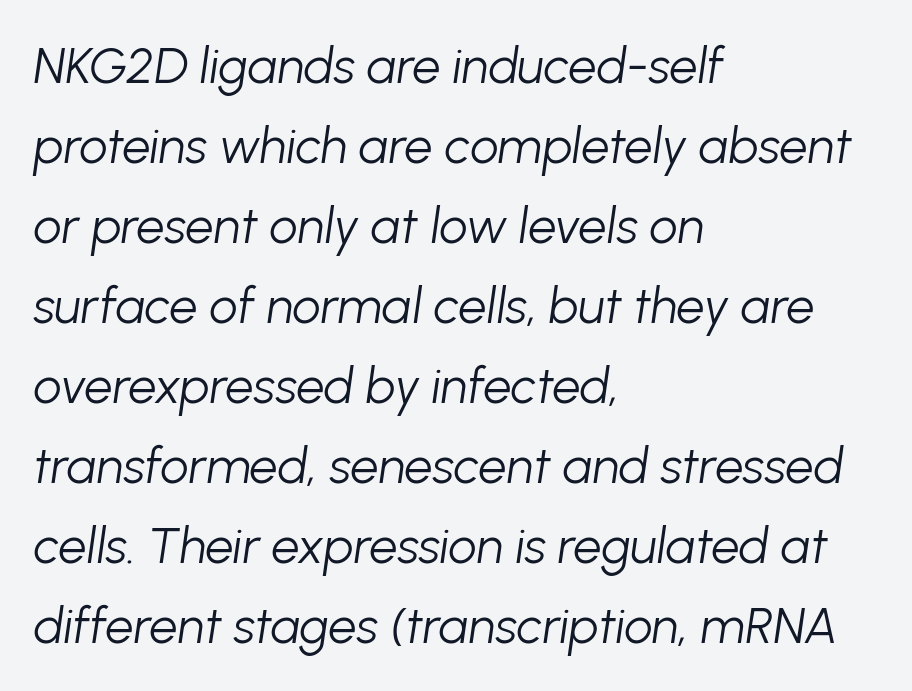
The image shows 50 px light type, italic (leaning right); set left-aligned, normal line spacing (1.6x), normal letter spacing, not underlined; low stroke contrast and a medium x-height.
